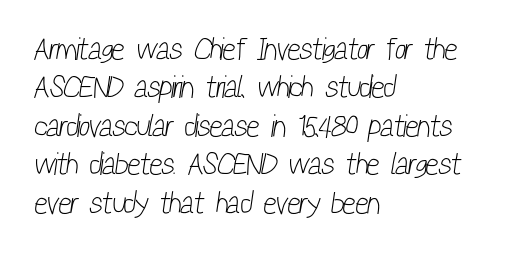
{"serif": "no", "bold": "no", "weight": "light", "width": "condensed", "stroke_contrast": "low", "x_height": "medium", "monospaced": "no", "underline": "no", "align": "left", "line_spacing_ratio": 1.24, "letter_spacing": "normal", "letter_spacing_em": 0.0, "glyph_px": 31}
